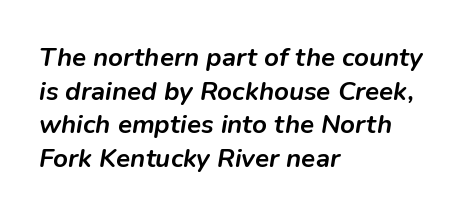
The image shows 26 px bold type, italic (leaning right); set left-aligned, normal line spacing (1.29x), normal letter spacing, not underlined.
